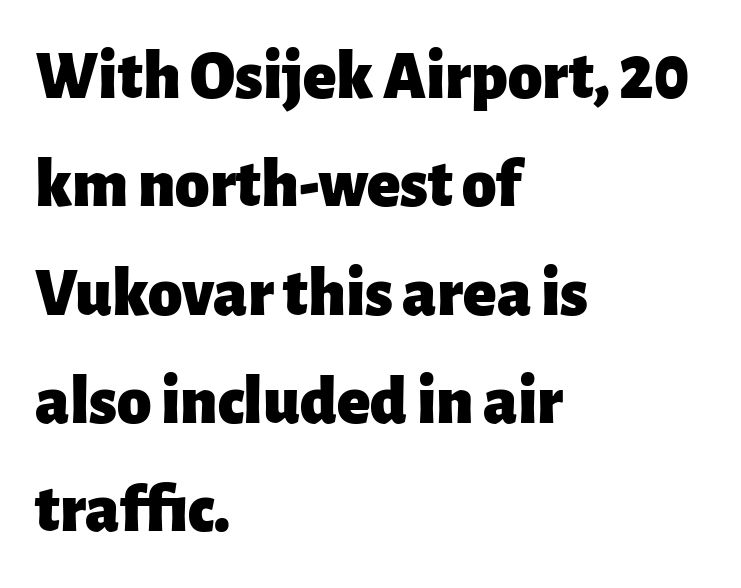
The image shows 69 px heavy sans-serif type, upright; set left-aligned, normal line spacing (1.57x), normal letter spacing, not underlined; low stroke contrast and a medium x-height.
